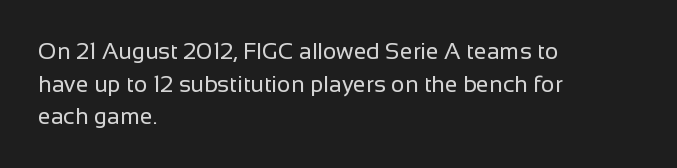
Q: Is the text bold? A: No.
Q: Is the text italic (slanted)? A: No, it is upright.
Q: Is the text underlined? A: No.
Q: How is the paragraph aligned? A: Left-aligned.
Q: Is the spacing between letters normal or unusually wide? A: Normal.
Q: Is the spacing between lines tight, normal or loose? A: Normal.
